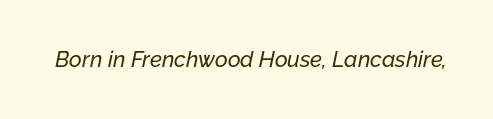
Q: Is the text italic (slanted)? A: Yes, it leans right by about 12 degrees.
Q: Is the text underlined? A: No.
Q: Is the spacing between letters normal or unusually wide? A: Normal.
